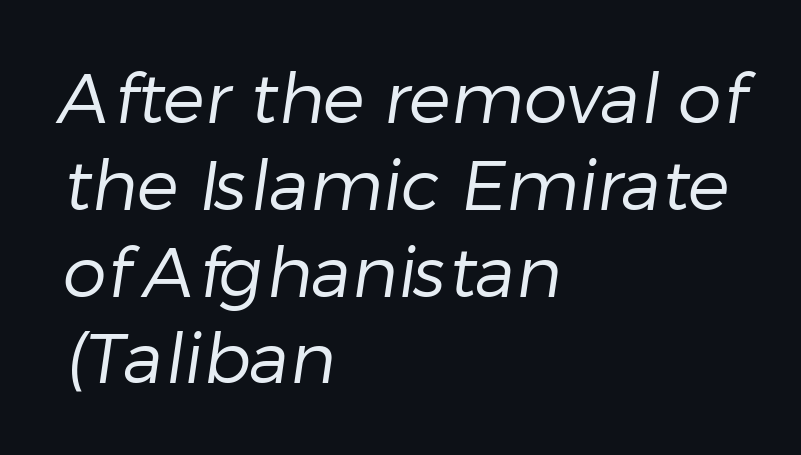
The rendering anchors every line to the left-hand side. Letter spacing: default. Proportional: the letters do not fall into vertical columns. The glyphs are unaccompanied by any horizontal stroke below them. Stroke thickness stays within the range of a standard reading face or lighter. The letters carry no serifs — their stems end cleanly without finishing strokes.
